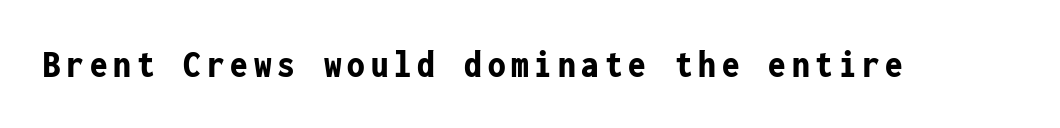
The image shows 39 px bold, condensed sans-serif type, upright, monospaced; set not underlined; low stroke contrast and a medium x-height.
